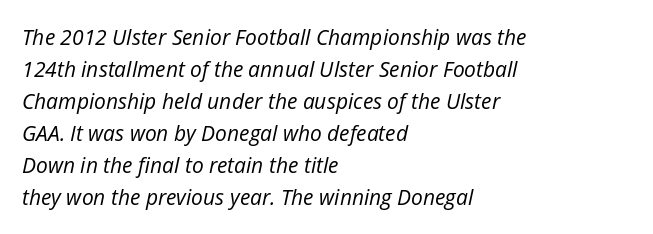
The image shows 21 px text type, italic (leaning right); set left-aligned, normal line spacing (1.52x), normal letter spacing, not underlined.
